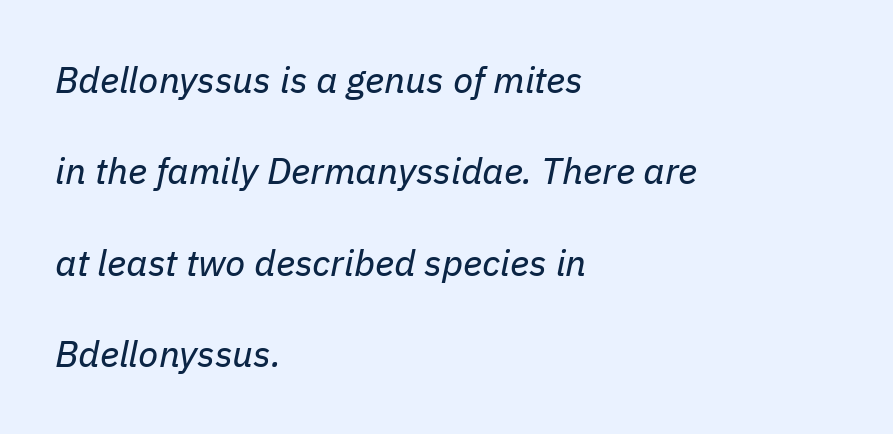
The image shows 37 px regular-weight type, italic (leaning right); set left-aligned, loose line spacing (2.47x), normal letter spacing, not underlined; low stroke contrast and a medium x-height.
